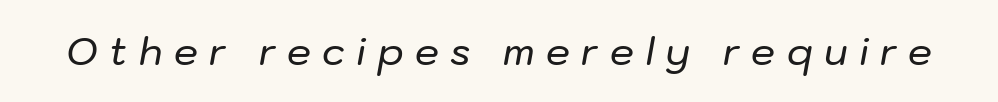
The image shows 38 px text type, italic (leaning right); set unusually wide letter spacing (+0.3 em), not underlined; low stroke contrast and a medium x-height.
